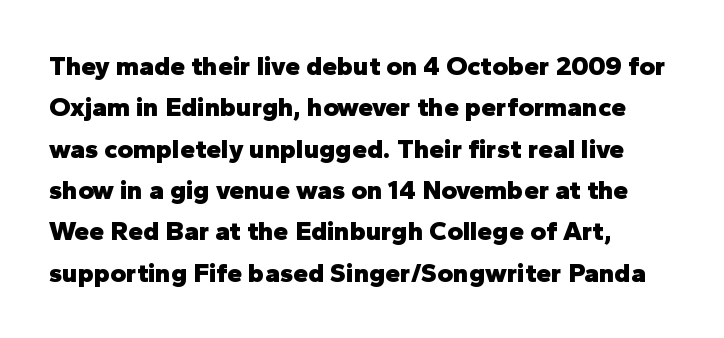
This block has exactly the height ordinary leading produces. The letterforms sit shoulder to shoulder at normal distance. On the weight axis this lands at bold, roughly 700. Line beginnings align vertically; line endings do not. A roman cut, with each character standing at attention.
